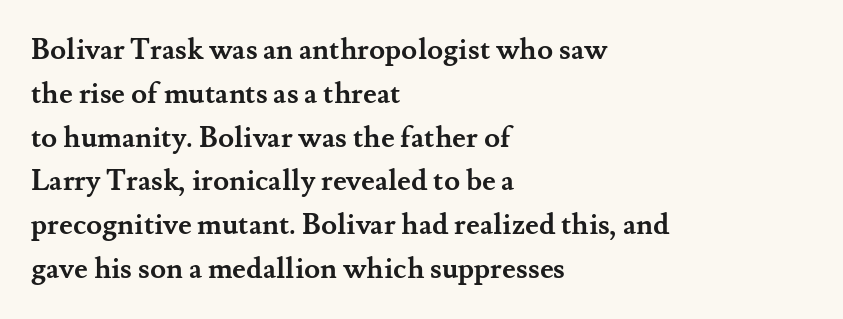
{"serif": "yes", "italic": "no", "bold": "yes", "weight": "semibold", "width": "normal", "stroke_contrast": "medium", "x_height": "small", "monospaced": "no", "underline": "no", "align": "left", "line_spacing": "normal", "line_spacing_ratio": 1.51, "letter_spacing": "normal", "letter_spacing_em": 0.0, "glyph_px": 29}
